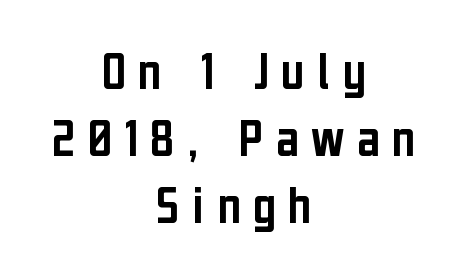
{"serif": "no", "italic": "no", "width": "condensed", "stroke_contrast": "low", "x_height": "medium", "monospaced": "no", "underline": "no", "align": "center", "line_spacing_ratio": 1.22, "letter_spacing": "wide", "letter_spacing_em": 0.23, "glyph_px": 55}
